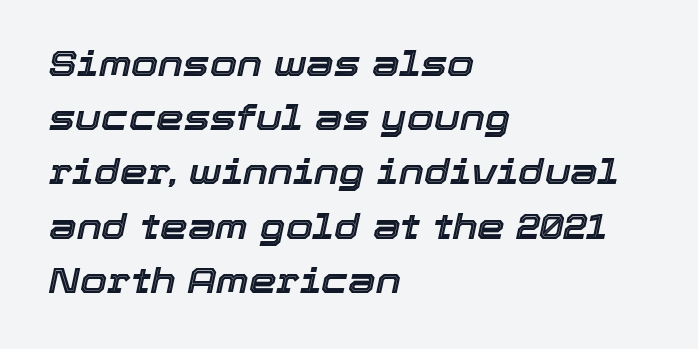
{"italic": "yes", "lean": "right", "slant_degrees": 12, "width": "normal", "x_height": "medium", "monospaced": "no", "underline": "no", "align": "left", "line_spacing": "normal", "line_spacing_ratio": 1.55, "letter_spacing": "normal", "letter_spacing_em": 0.0, "glyph_px": 35}
